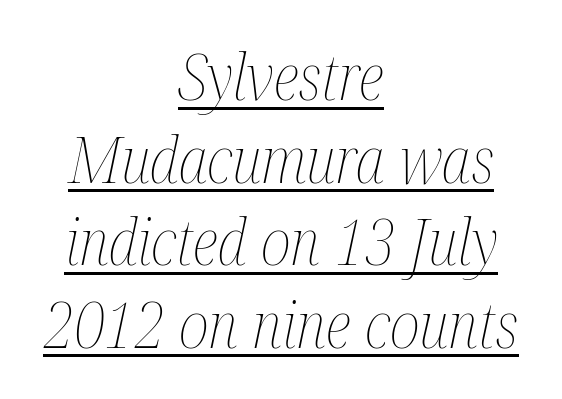
Is this a fixed-width face? No — the glyphs have proportional, varying widths. Does the copy run flush right? No — it is centered line by line. The strokes are not fattened; the text isn't bold. The lettering is marked with a stroke running underneath it. Emphasis-style slanted type is in use. Interline gaps are of average width in this sample.
